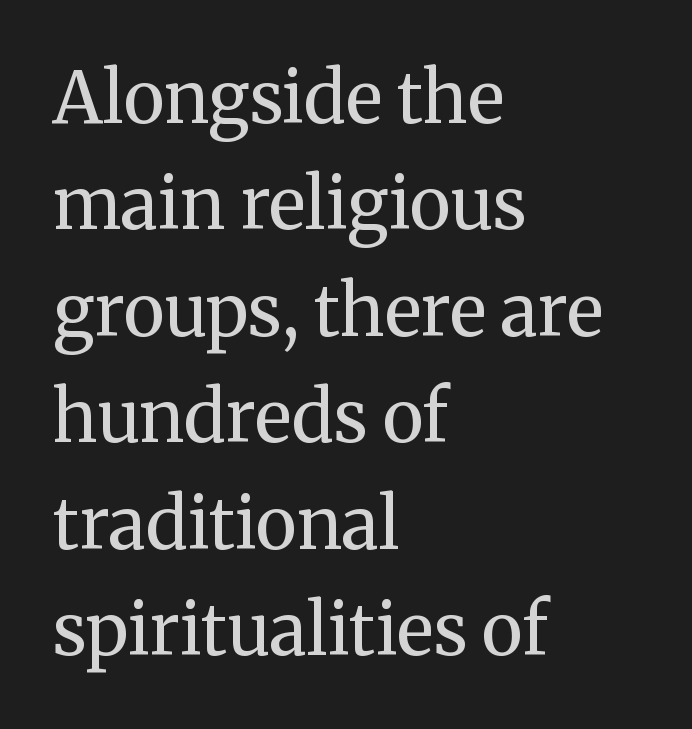
Descenders hang freely into open space. Line starts are locked; line ends wander. Horizontal bands of white between lines are of average thickness. Think of a printed novel: that variable character pitch is what you see here. Font category for this specimen: serif.
